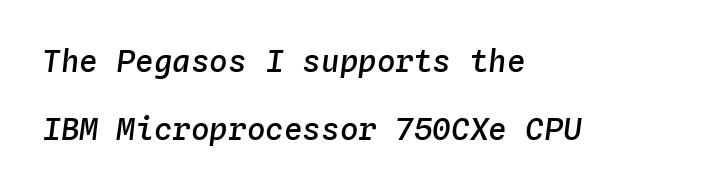
Q: Is the text bold? A: Semi-bold.
Q: Is the text italic (slanted)? A: Yes, it leans right by about 4 degrees.
Q: Is the text underlined? A: No.
Q: How is the paragraph aligned? A: Left-aligned.
Q: Is the spacing between letters normal or unusually wide? A: Normal.
Q: Is the spacing between lines tight, normal or loose? A: Loose.
Q: Width (condensed, normal, or wide)? A: Normal.
Q: Stroke contrast? A: Low.
Q: x-height? A: Medium.
Q: Monospaced? A: Yes.
